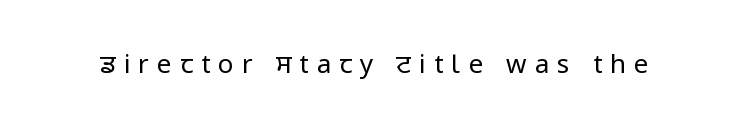
Bare-footed words on every line. Each word looks stretched out because of the extra space between its letters. It's the straight-up-and-down kind of type. Counters stay open thanks to moderate or lighter strokes.
